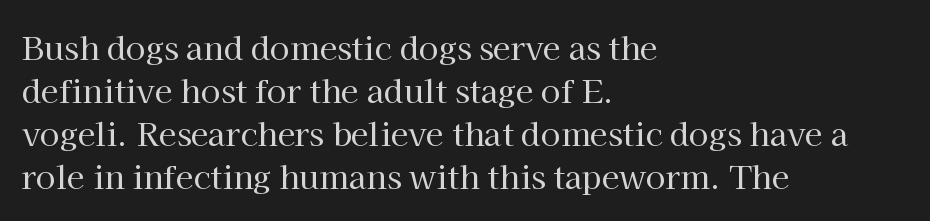
The lettering holds an erect, upright posture throughout. Students, observe: this is what conventionally led text looks like. Font category for this specimen: serif. Horizontally, the lines are justified to the leading edge only.
